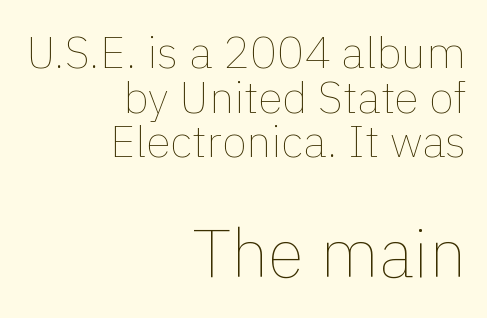
Q: Is the text bold? A: No.
Q: Is the text italic (slanted)? A: No, it is upright.
Q: Is the text underlined? A: No.
Q: How is the paragraph aligned? A: Right-aligned.
Q: Is the spacing between letters normal or unusually wide? A: Normal.
Q: Is the spacing between lines tight, normal or loose? A: Tight.
Q: Which block of text is set in a larger size, the first (top) or the second (bottom)? A: The second (bottom) one.
Q: Width (condensed, normal, or wide)? A: Normal.
Q: x-height? A: Medium.
Q: Monospaced? A: No.
